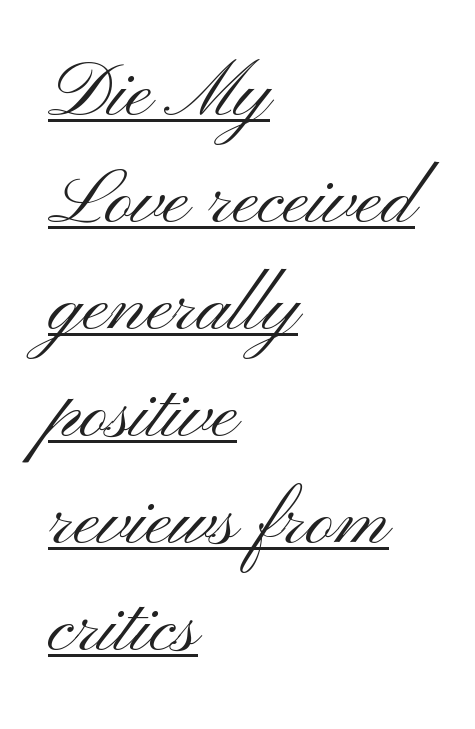
The type family on display is of the sans-serif kind. Does the leading feel generous? No, just average. Looks like regular typesetting: each glyph gets only the width it needs. You can see a thin bar hugging the bottom of the glyphs. The compositor pushed each line to the left boundary. This sample uses plain, unmodified letter spacing.
